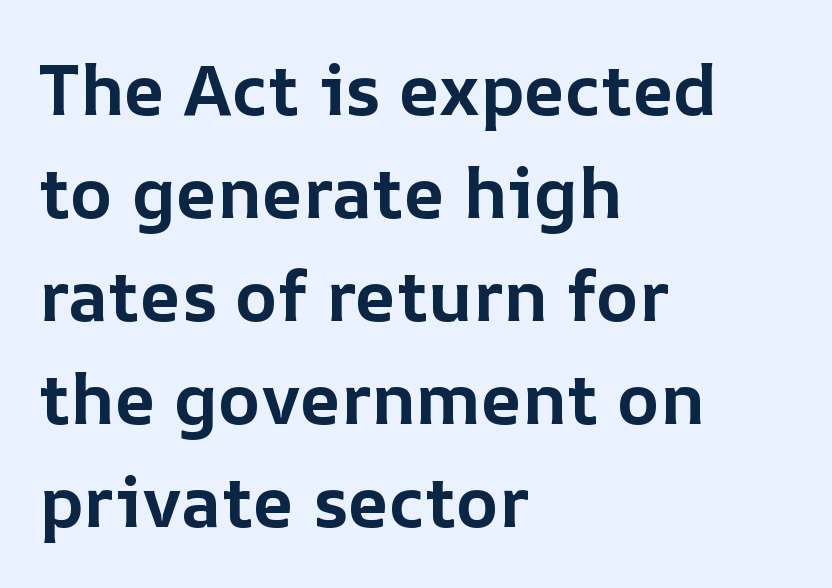
If you drew a ruler down the left edge, every line would touch it. Clear beneath every line of the passage. Normally led — the rows are evenly, conventionally spaced. Nope, not italic — everything's standing straight. Does extra space separate the letters? No, they use regular spacing. Here the designer chose a conventional face with non-uniform glyph widths.
